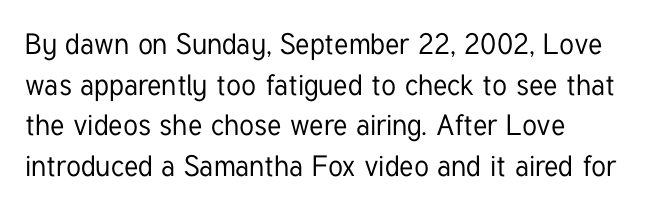
Q: Is the text italic (slanted)? A: No, it is upright.
Q: Is the typeface a serif or a sans-serif typeface? A: Sans-serif.
Q: Is the text underlined? A: No.
Q: How is the paragraph aligned? A: Left-aligned.
Q: Is the spacing between letters normal or unusually wide? A: Normal.
Q: Is the spacing between lines tight, normal or loose? A: Normal.
Q: Width (condensed, normal, or wide)? A: Condensed.
Q: Stroke contrast? A: Low.
Q: x-height? A: Medium.
Q: Monospaced? A: No.
